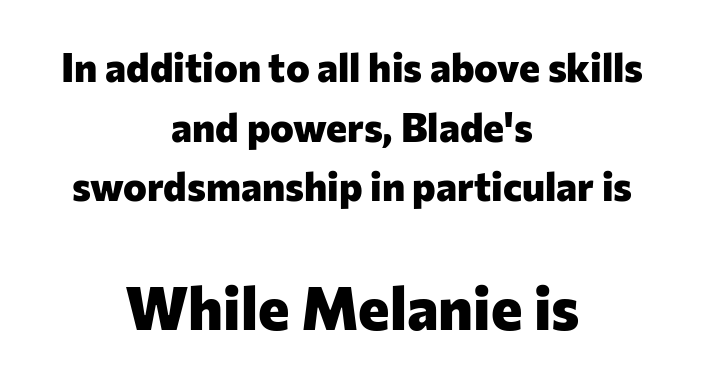
Here the designer chose a conventional face with non-uniform glyph widths. Alignment: centered. Honestly, the row spacing looks completely unremarkable. Look at the stroke-to-counter ratio: heavy, a bold.
